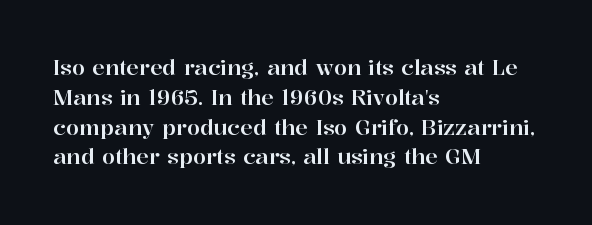
The image shows 21 px text type, upright; set left-aligned, normal line spacing (1.42x), normal letter spacing, not underlined.
